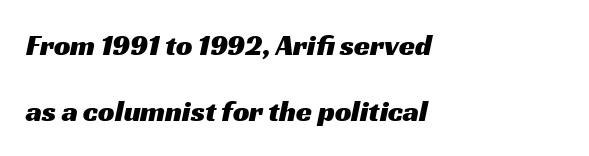
Q: Is the typeface a serif or a sans-serif typeface? A: Sans-serif.
Q: Is the text underlined? A: No.
Q: How is the paragraph aligned? A: Left-aligned.
Q: Is the spacing between letters normal or unusually wide? A: Normal.
Q: Is the spacing between lines tight, normal or loose? A: Loose.
Q: Width (condensed, normal, or wide)? A: Wide.
Q: Stroke contrast? A: Medium.
Q: x-height? A: Medium.
Q: Monospaced? A: No.
